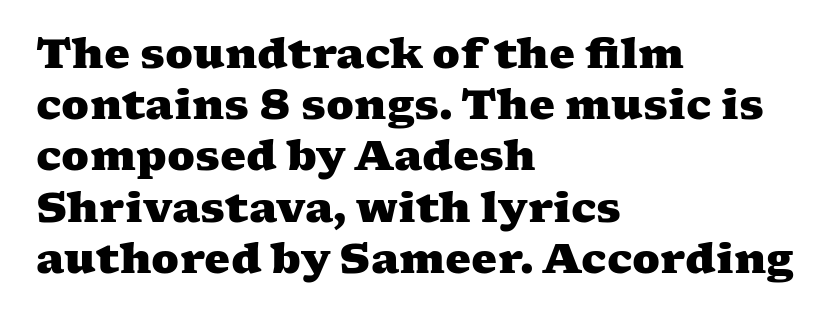
{"serif": "yes", "bold": "yes", "weight": "heavy", "width": "wide", "stroke_contrast": "medium", "x_height": "medium", "monospaced": "no", "underline": "no", "align": "left", "line_spacing": "normal", "line_spacing_ratio": 1.25, "letter_spacing": "normal", "letter_spacing_em": 0.0, "glyph_px": 41}
